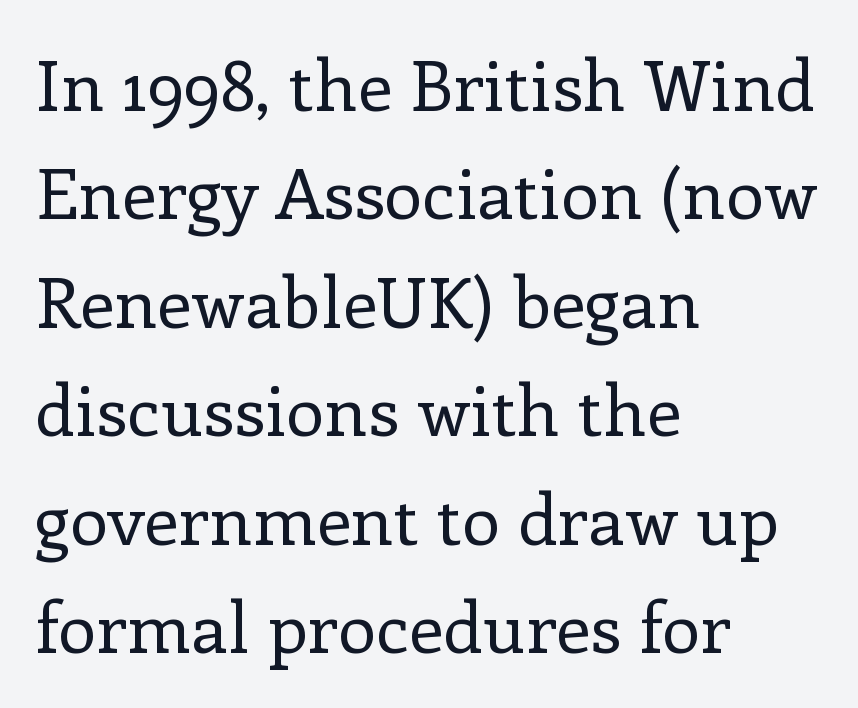
Q: Is the text bold? A: No.
Q: Is the text italic (slanted)? A: No, it is upright.
Q: Is the typeface a serif or a sans-serif typeface? A: Serif.
Q: Is the text underlined? A: No.
Q: How is the paragraph aligned? A: Left-aligned.
Q: Is the spacing between letters normal or unusually wide? A: Normal.
Q: Is the spacing between lines tight, normal or loose? A: Normal.
Q: Width (condensed, normal, or wide)? A: Normal.
Q: Stroke contrast? A: Low.
Q: x-height? A: Medium.
Q: Monospaced? A: No.
